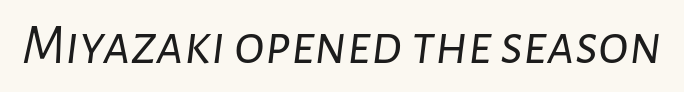
The font sits on the lighter half of the weight spectrum, regular included. This rendering leaves character spacing at its baseline value. The foot of each line stays bare and open. Proportional: the letters do not fall into vertical columns.
